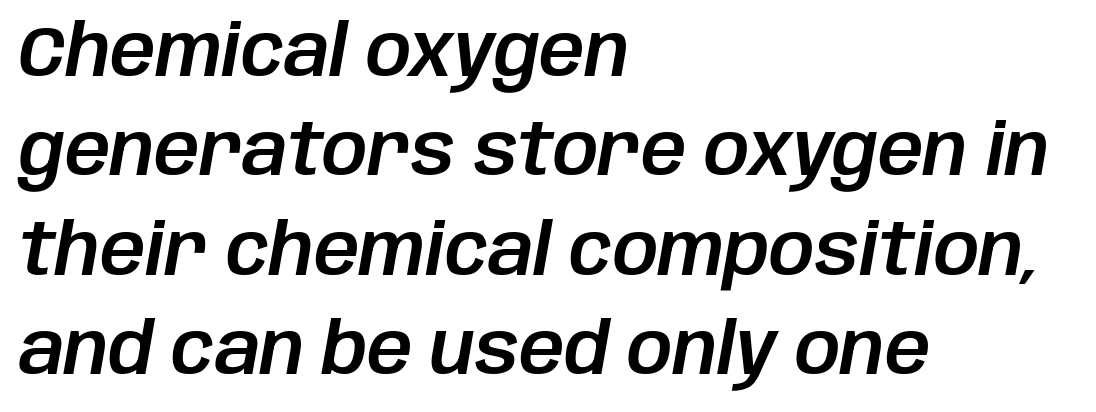
Q: Is the text italic (slanted)? A: Yes, it leans right by about 10 degrees.
Q: Is the text underlined? A: No.
Q: How is the paragraph aligned? A: Left-aligned.
Q: Is the spacing between letters normal or unusually wide? A: Normal.
Q: Is the spacing between lines tight, normal or loose? A: Normal.
Q: Width (condensed, normal, or wide)? A: Normal.
Q: Stroke contrast? A: Low.
Q: x-height? A: Large.
Q: Monospaced? A: No.
